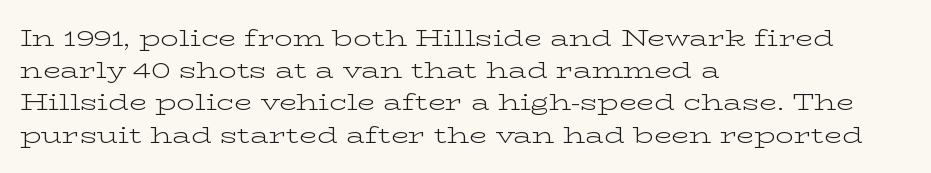
Regarding leading, the lines here are spaced in the standard way. The setting favours the left margin, as ordinary paragraphs usually do. The typeface has the unassuming heft of standard copy or less. The tracking reads as untouched default to a designer's eye. Type without underlining. Vertical strokes here are truly vertical.
